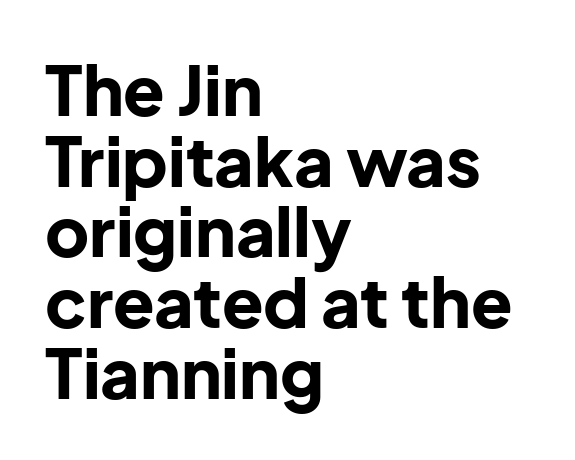
{"serif": "no", "italic": "no", "bold": "yes", "weight": "bold", "width": "normal", "stroke_contrast": "low", "x_height": "medium", "monospaced": "no", "underline": "no", "align": "left", "line_spacing": "tight", "line_spacing_ratio": 1.04, "letter_spacing": "normal", "letter_spacing_em": 0.0, "glyph_px": 68}
